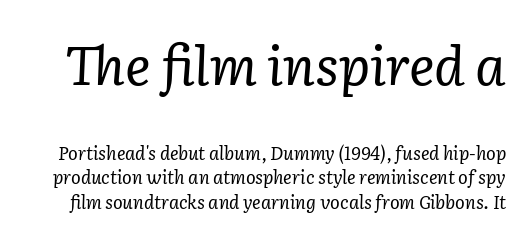
Vertically, the passage feels balanced, rows spaced as you'd expect. The letters advance in unequal steps, a hallmark of proportional type. Heaviness? Minimal to ordinary, like unemphasized prose. In terms of letterform style, serifs are clearly present. There is no visible air inserted between adjacent glyphs.
